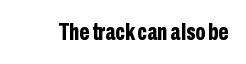
{"italic": "no", "bold": "yes", "underline": "no", "letter_spacing": "normal", "letter_spacing_em": 0.0, "glyph_px": 24}
